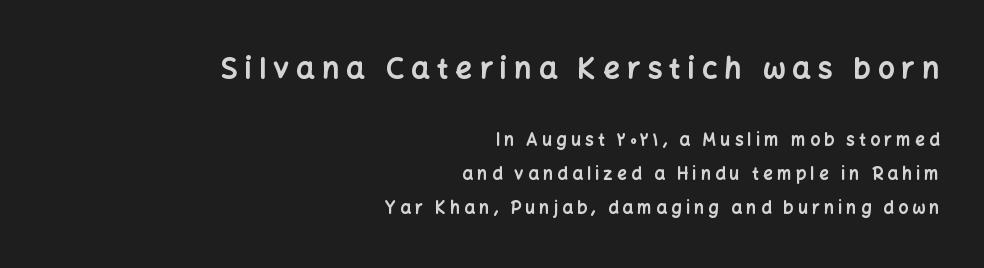
The rendering shows plain stroke endings on the letterforms — a sans-serif design. Quick note: not italic, upright. A typesetter would call this heavily tracked-out type. The block sitting higher on the canvas is the one with enlarged characters.
